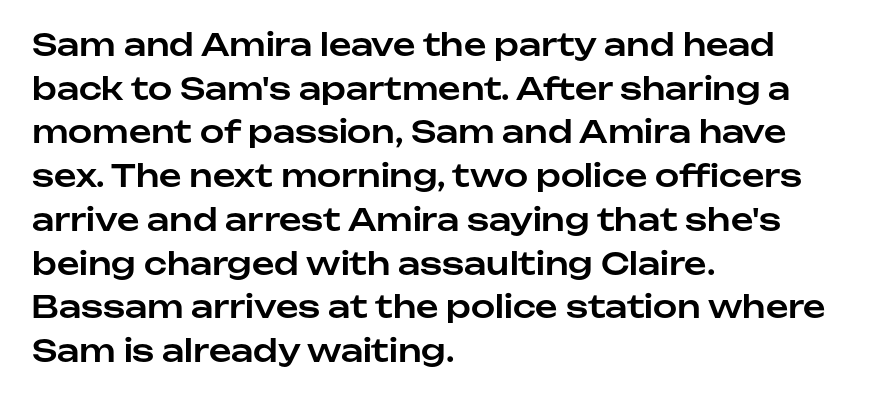
{"serif": "no", "italic": "no", "width": "normal", "stroke_contrast": "low", "x_height": "medium", "monospaced": "no", "underline": "no", "align": "left", "line_spacing": "normal", "line_spacing_ratio": 1.41, "letter_spacing": "normal", "letter_spacing_em": 0.0, "glyph_px": 31}
